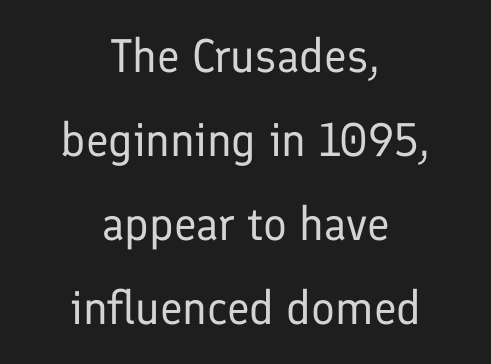
The image shows 47 px regular-weight sans-serif type, upright; set centered, line spacing 1.79x, normal letter spacing, not underlined; low stroke contrast and a medium x-height.
